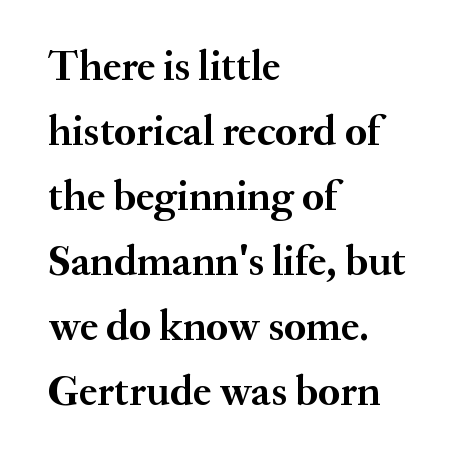
These lines are rendered in a variable-pitch font. The lines are quadded left. The lettering holds an erect, upright posture throughout. Underline: absent.
